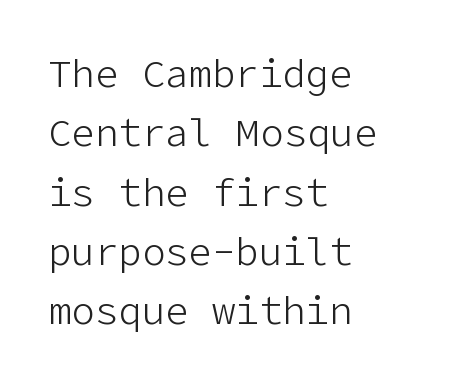
{"serif": "no", "italic": "no", "bold": "no", "weight": "light", "width": "normal", "stroke_contrast": "low", "x_height": "medium", "underline": "no", "align": "left", "line_spacing": "normal", "line_spacing_ratio": 1.52, "letter_spacing": "normal", "letter_spacing_em": 0.0, "glyph_px": 39}
